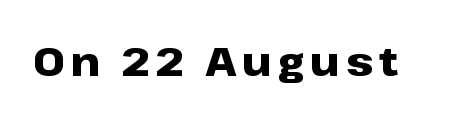
{"serif": "no", "italic": "no", "bold": "yes", "weight": "heavy", "width": "wide", "stroke_contrast": "low", "x_height": "medium", "monospaced": "no", "underline": "no", "glyph_px": 40}
